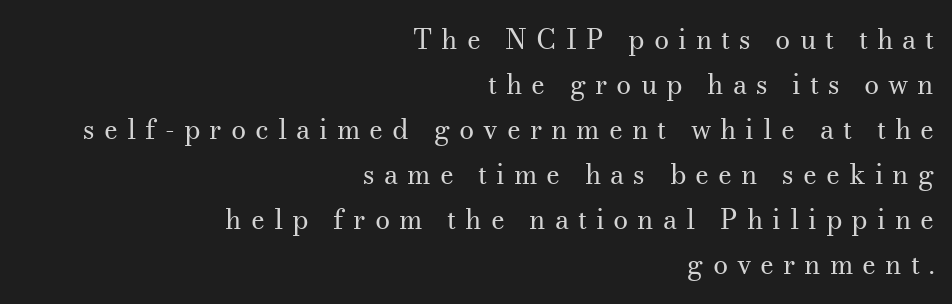
{"italic": "no", "bold": "no", "underline": "no", "align": "right", "line_spacing": "normal", "line_spacing_ratio": 1.67, "letter_spacing": "wide", "letter_spacing_em": 0.33, "glyph_px": 27}
